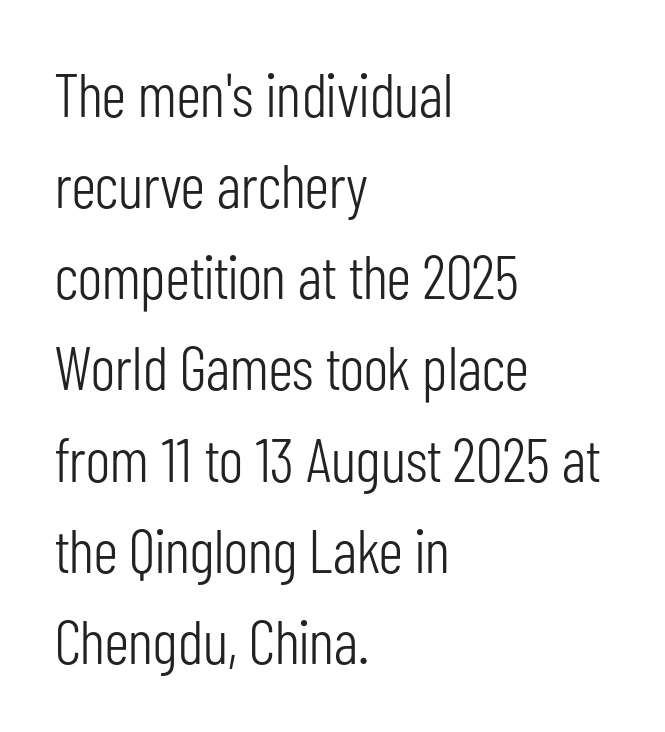
{"serif": "no", "italic": "no", "bold": "no", "weight": "light", "width": "condensed", "stroke_contrast": "low", "x_height": "medium", "monospaced": "no", "underline": "no", "align": "left", "line_spacing": "normal", "line_spacing_ratio": 1.47, "letter_spacing": "normal", "letter_spacing_em": 0.0, "glyph_px": 62}
